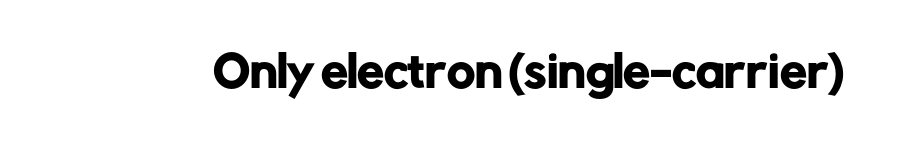
Plain, unruled lines of type. The font's upright variant was chosen for this text. I'd call this a sans setting — the letters go barefoot. Varying glyph widths throughout — classic text-font behaviour. How are the letters spaced? Ordinarily, with no added tracking.
